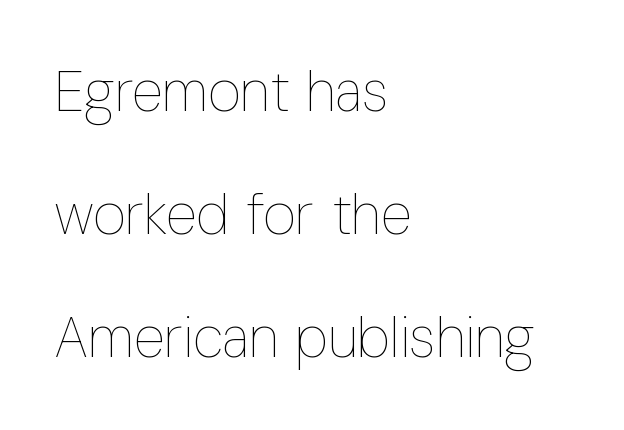
Q: Is the text bold? A: No.
Q: Is the text italic (slanted)? A: No, it is upright.
Q: Is the text underlined? A: No.
Q: How is the paragraph aligned? A: Left-aligned.
Q: Is the spacing between letters normal or unusually wide? A: Normal.
Q: Is the spacing between lines tight, normal or loose? A: Loose.
Q: Width (condensed, normal, or wide)? A: Condensed.
Q: Stroke contrast? A: Low.
Q: x-height? A: Medium.
Q: Monospaced? A: No.
